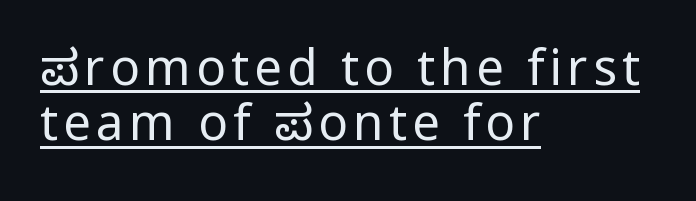
The image shows 49 px regular-weight sans-serif type, upright; set left-aligned, tight line spacing (1.13x), underlined; low stroke contrast and a medium x-height.
